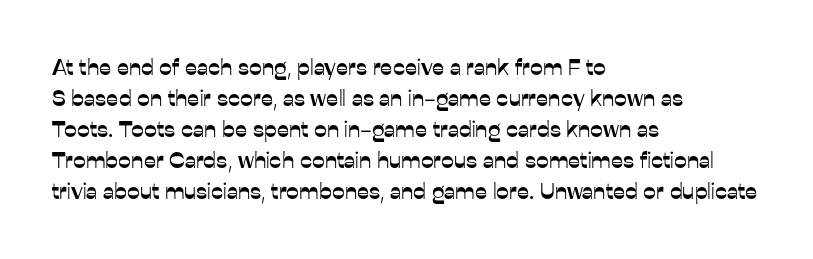
Q: Is the text italic (slanted)? A: No, it is upright.
Q: Is the text underlined? A: No.
Q: How is the paragraph aligned? A: Left-aligned.
Q: Is the spacing between letters normal or unusually wide? A: Normal.
Q: Is the spacing between lines tight, normal or loose? A: Normal.
